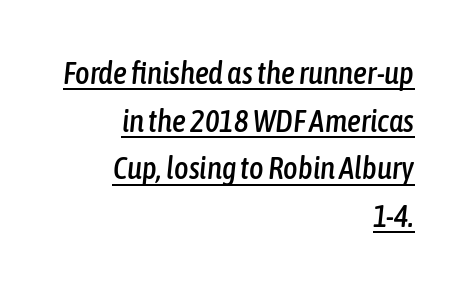
Q: Is the text italic (slanted)? A: Yes, it leans right by about 6 degrees.
Q: Is the text underlined? A: Yes.
Q: How is the paragraph aligned? A: Right-aligned.
Q: Is the spacing between letters normal or unusually wide? A: Normal.
Q: Is the spacing between lines tight, normal or loose? A: Normal.
Q: Width (condensed, normal, or wide)? A: Condensed.
Q: Stroke contrast? A: Low.
Q: x-height? A: Medium.
Q: Monospaced? A: No.
